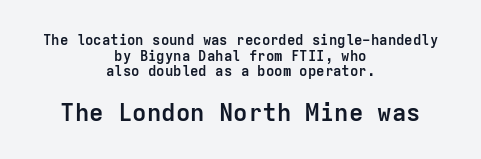
Teacher's note: observe the equal gaps on both sides — that is centered alignment. The designer dialed line spacing down below the default. Words float on clear page, feet unadorned. The type is set solid horizontally, with unmodified tracking.
